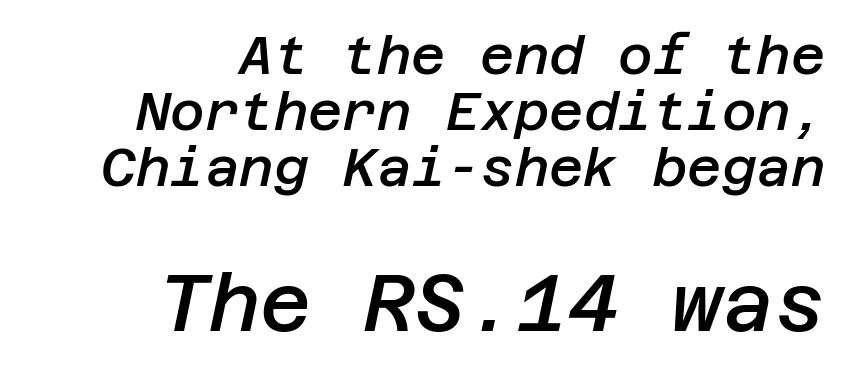
Q: Is the text bold? A: Semi-bold.
Q: Is the text italic (slanted)? A: Yes, it leans right by about 12 degrees.
Q: Is the text underlined? A: No.
Q: How is the paragraph aligned? A: Right-aligned.
Q: Is the spacing between letters normal or unusually wide? A: Normal.
Q: Is the spacing between lines tight, normal or loose? A: Tight.
Q: Which block of text is set in a larger size, the first (top) or the second (bottom)? A: The second (bottom) one.
Q: Width (condensed, normal, or wide)? A: Normal.
Q: Stroke contrast? A: Low.
Q: x-height? A: Large.
